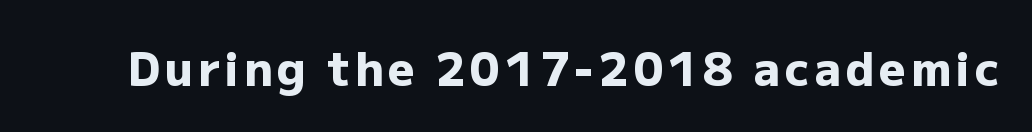
Q: Is the text bold? A: Yes.
Q: Is the text italic (slanted)? A: No, it is upright.
Q: Is the typeface a serif or a sans-serif typeface? A: Sans-serif.
Q: Is the text underlined? A: No.
Q: Width (condensed, normal, or wide)? A: Normal.
Q: Stroke contrast? A: Low.
Q: x-height? A: Medium.
Q: Monospaced? A: No.
